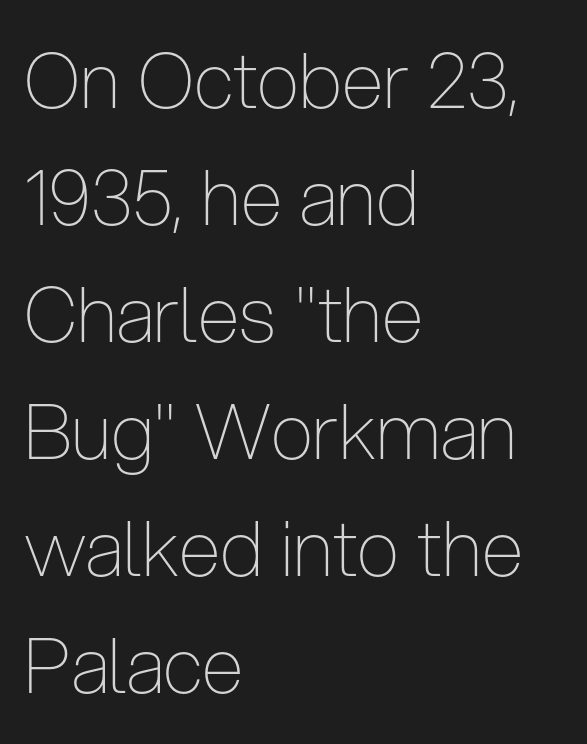
The image shows 76 px thin, condensed sans-serif type, upright; set left-aligned, normal line spacing (1.54x), normal letter spacing, not underlined; low stroke contrast and a medium x-height.
